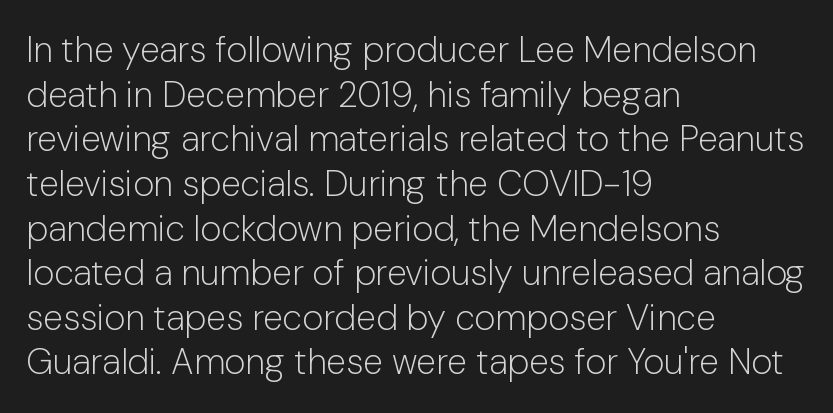
The image shows 36 px light sans-serif type, upright; set left-aligned, line spacing 1.24x, normal letter spacing, not underlined; low stroke contrast and a medium x-height.
